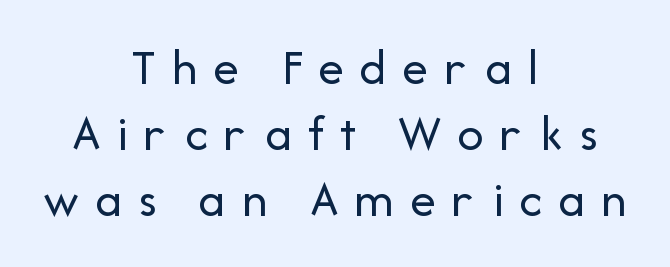
Q: Is the text bold? A: No.
Q: Is the text italic (slanted)? A: No, it is upright.
Q: Is the typeface a serif or a sans-serif typeface? A: Sans-serif.
Q: Is the text underlined? A: No.
Q: How is the paragraph aligned? A: Centered.
Q: Is the spacing between letters normal or unusually wide? A: Unusually wide.
Q: Is the spacing between lines tight, normal or loose? A: Normal.
Q: Width (condensed, normal, or wide)? A: Normal.
Q: Stroke contrast? A: Low.
Q: x-height? A: Medium.
Q: Monospaced? A: No.
